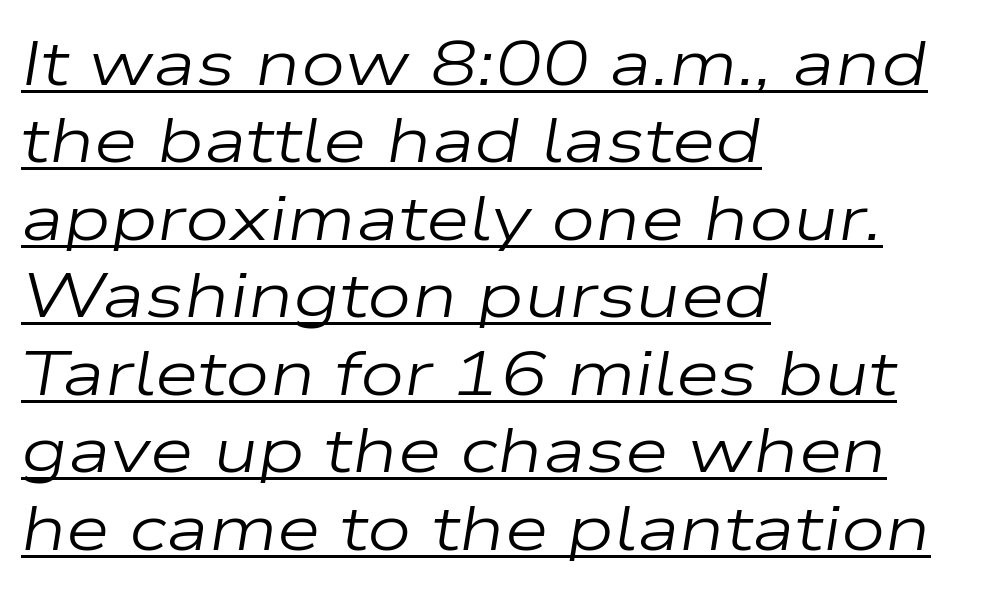
{"italic": "yes", "lean": "right", "slant_degrees": 9, "bold": "no", "weight": "regular", "width": "wide", "stroke_contrast": "low", "x_height": "medium", "monospaced": "no", "underline": "yes", "align": "left", "line_spacing_ratio": 1.23, "letter_spacing": "normal", "letter_spacing_em": 0.0, "glyph_px": 63}
